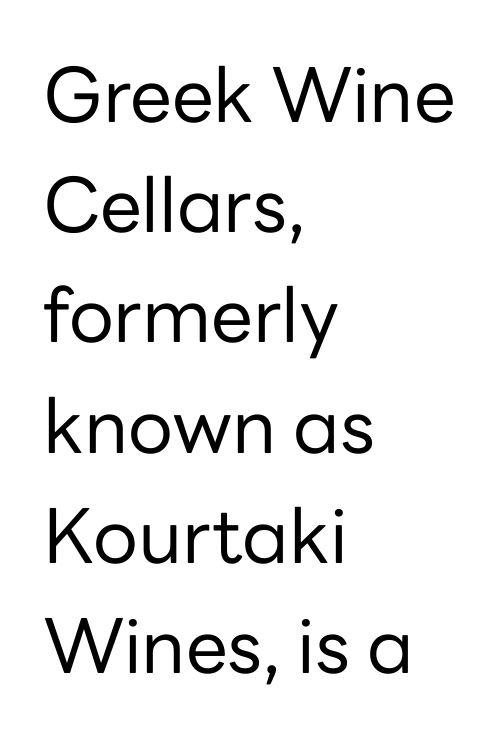
The image shows 75 px regular-weight sans-serif type, upright; set left-aligned, normal line spacing (1.47x), normal letter spacing, not underlined; low stroke contrast and a medium x-height.
